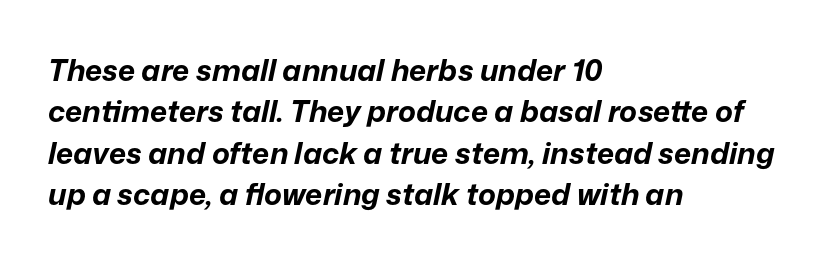
The image shows 30 px bold type, italic (leaning right); set left-aligned, normal line spacing (1.38x), normal letter spacing, not underlined; low stroke contrast and a medium x-height.
